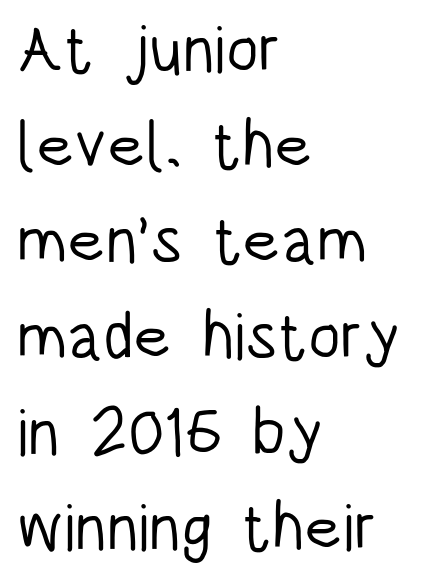
The image shows 66 px light, condensed sans-serif type, upright; set left-aligned, normal line spacing (1.45x), normal letter spacing, not underlined; low stroke contrast and a large x-height.
